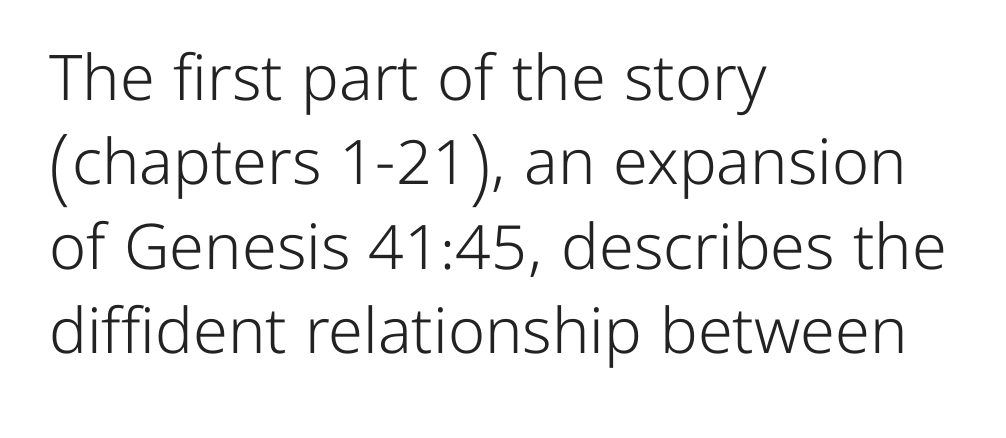
The image shows 63 px light sans-serif type, upright; set left-aligned, normal line spacing (1.34x), normal letter spacing, not underlined; low stroke contrast and a medium x-height.
